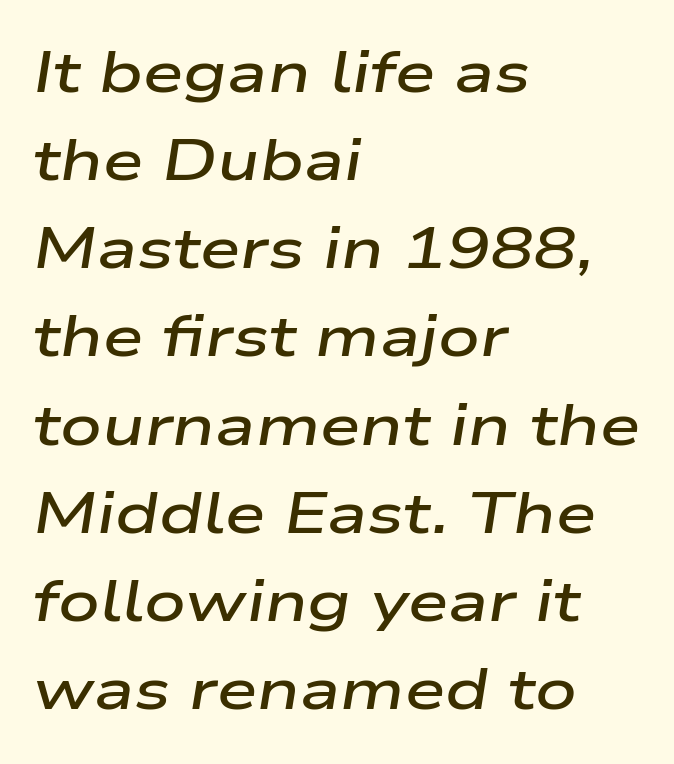
Compared with typical paragraphs, the rows here are spaced about the same. The space directly below the letters is spotless. Every letter is mildly thick-stroked: semibold rather than bold. The tracking reads as untouched default to a designer's eye.
